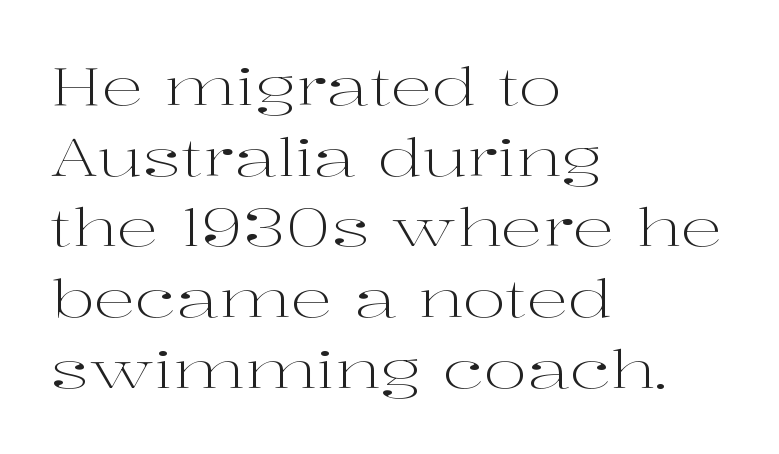
The image shows 52 px light, wide serif type, upright; set left-aligned, normal line spacing (1.36x), normal letter spacing, not underlined; high stroke contrast and a medium x-height.
